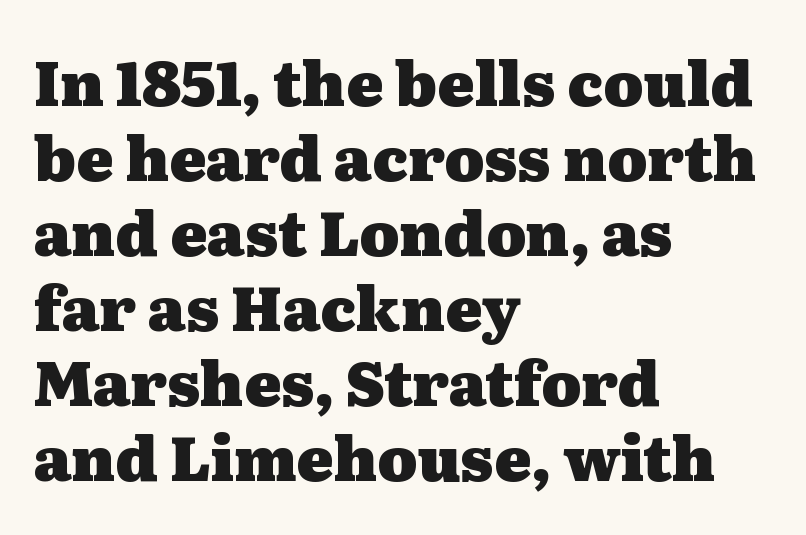
There is no visible air inserted between adjacent glyphs. Casual observation: everything's shoved over to the left. The area under the type is left untouched. Do the letters lean? They stand straight.
